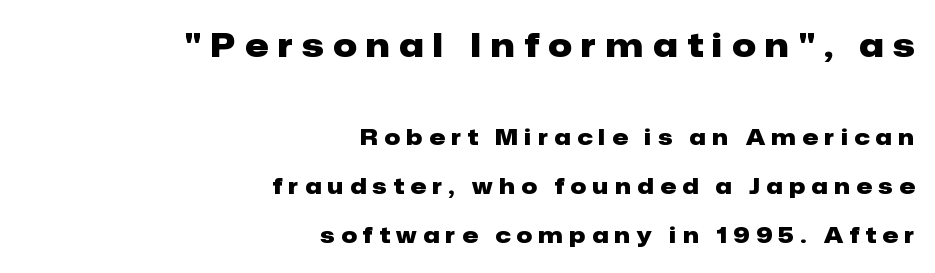
Q: Is the text bold? A: Yes.
Q: Is the text italic (slanted)? A: No, it is upright.
Q: Is the typeface a serif or a sans-serif typeface? A: Sans-serif.
Q: Is the text underlined? A: No.
Q: How is the paragraph aligned? A: Right-aligned.
Q: Is the spacing between letters normal or unusually wide? A: Unusually wide.
Q: Is the spacing between lines tight, normal or loose? A: Loose.
Q: Which block of text is set in a larger size, the first (top) or the second (bottom)? A: The first (top) one.
Q: Width (condensed, normal, or wide)? A: Normal.
Q: Stroke contrast? A: Low.
Q: x-height? A: Medium.
Q: Monospaced? A: No.
